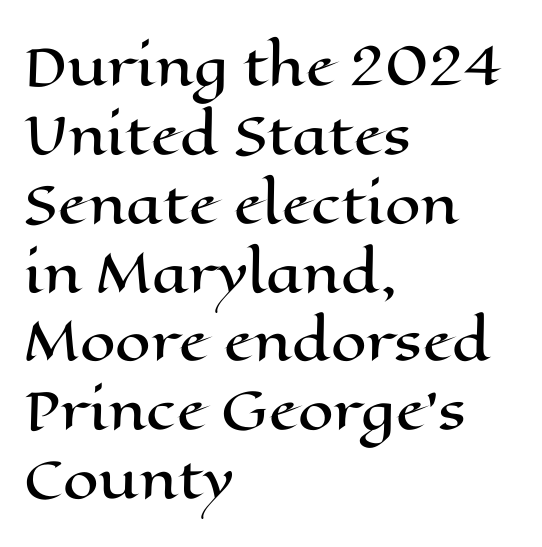
The image shows 51 px wide type, upright; set left-aligned, normal line spacing (1.35x), normal letter spacing, not underlined; high stroke contrast and a medium x-height.
